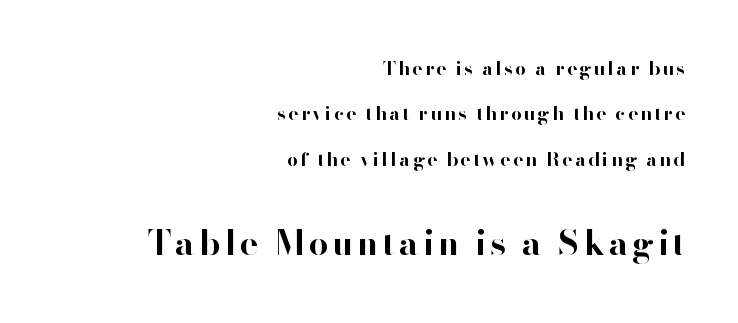
{"serif": "no", "italic": "no", "bold": "yes", "weight": "bold", "width": "normal", "stroke_contrast": "high", "x_height": "small", "monospaced": "no", "underline": "no", "align": "right", "line_spacing": "loose", "line_spacing_ratio": 2.39, "larger_block": "second", "size_ratio": 1.79, "glyph_px": 34}
